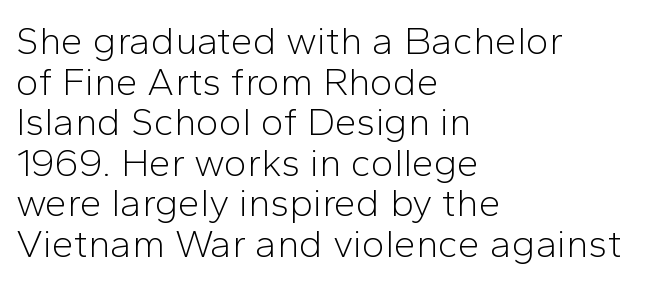
{"serif": "no", "italic": "no", "bold": "no", "weight": "light", "width": "normal", "stroke_contrast": "low", "x_height": "medium", "monospaced": "no", "underline": "no", "align": "left", "line_spacing": "tight", "line_spacing_ratio": 1.04, "letter_spacing": "normal", "letter_spacing_em": 0.0, "glyph_px": 39}
